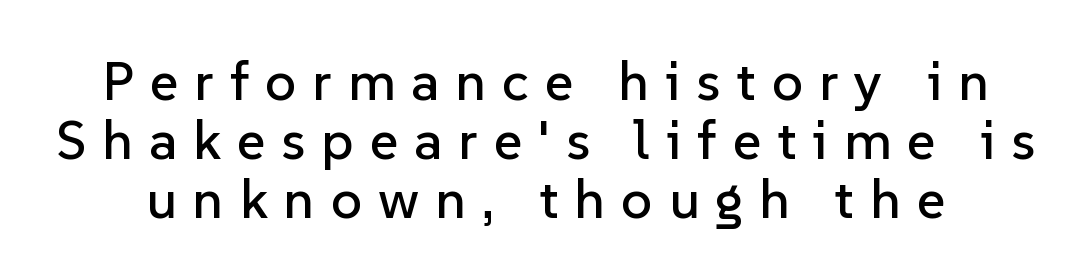
Any mark beneath the type? The region is blank. This rendering employs a face without finishing strokes, i.e., a sans-serif. Character widths vary here, with narrow letters taking less room than wide ones. A roman cut, with each character standing at attention. Here the glyphs are tracked loosely, breaking word shapes into spaced letters.
